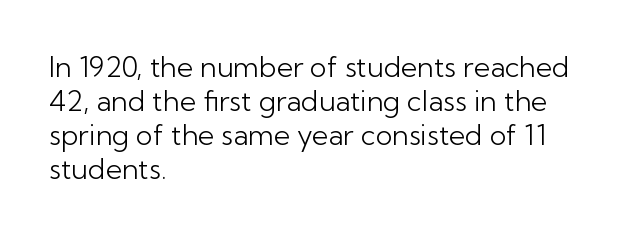
{"serif": "no", "italic": "no", "bold": "no", "weight": "light", "width": "normal", "stroke_contrast": "low", "x_height": "medium", "monospaced": "no", "underline": "no", "align": "left", "line_spacing_ratio": 1.22, "letter_spacing": "normal", "letter_spacing_em": 0.0, "glyph_px": 28}
